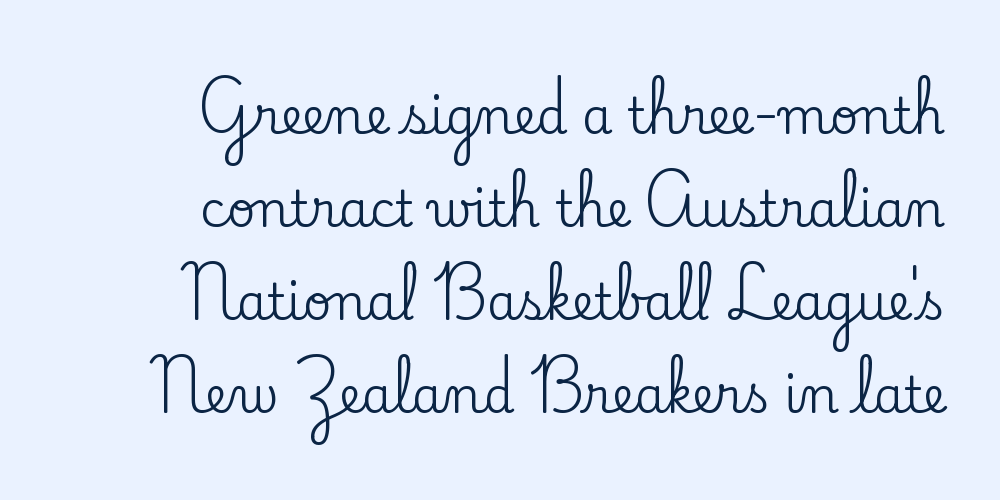
The image shows 49 px serif type, upright; set right-aligned, loose line spacing (1.9x), normal letter spacing, not underlined; low stroke contrast and a small x-height.
